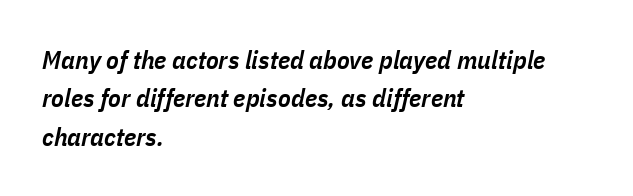
{"italic": "yes", "lean": "right", "slant_degrees": 11, "bold": "semi", "underline": "no", "align": "left", "line_spacing": "normal", "line_spacing_ratio": 1.48, "letter_spacing": "normal", "letter_spacing_em": 0.0, "glyph_px": 26}
